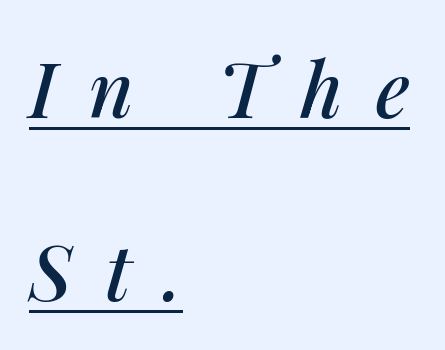
{"italic": "yes", "lean": "right", "slant_degrees": 14, "width": "normal", "stroke_contrast": "medium", "x_height": "medium", "monospaced": "no", "underline": "yes", "align": "left", "line_spacing": "loose", "line_spacing_ratio": 2.41, "letter_spacing": "wide", "letter_spacing_em": 0.43, "glyph_px": 76}
